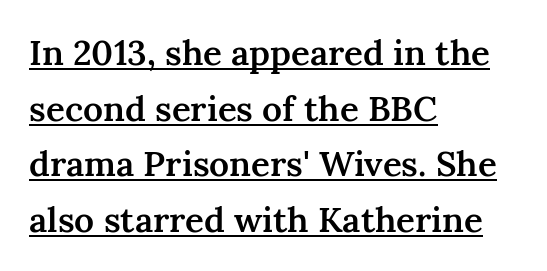
Q: Is the text bold? A: Semi-bold.
Q: Is the text italic (slanted)? A: No, it is upright.
Q: Is the typeface a serif or a sans-serif typeface? A: Serif.
Q: Is the text underlined? A: Yes.
Q: How is the paragraph aligned? A: Left-aligned.
Q: Is the spacing between letters normal or unusually wide? A: Normal.
Q: Is the spacing between lines tight, normal or loose? A: Normal.
Q: Width (condensed, normal, or wide)? A: Normal.
Q: Stroke contrast? A: Medium.
Q: x-height? A: Medium.
Q: Monospaced? A: No.
